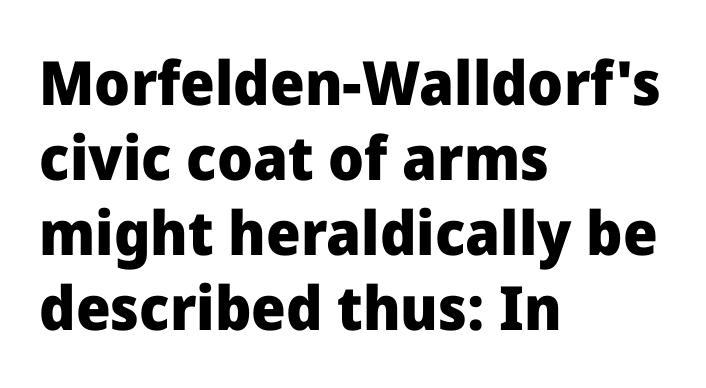
Q: Is the text bold? A: Yes.
Q: Is the text italic (slanted)? A: No, it is upright.
Q: Is the typeface a serif or a sans-serif typeface? A: Sans-serif.
Q: Is the text underlined? A: No.
Q: How is the paragraph aligned? A: Left-aligned.
Q: Is the spacing between letters normal or unusually wide? A: Normal.
Q: Width (condensed, normal, or wide)? A: Normal.
Q: Stroke contrast? A: Low.
Q: x-height? A: Medium.
Q: Monospaced? A: No.
